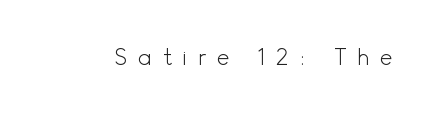
The image shows 22 px text type, upright; set unusually wide letter spacing (+0.48 em), not underlined.
